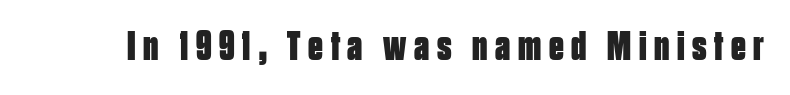
{"serif": "no", "italic": "no", "bold": "yes", "weight": "bold", "width": "condensed", "stroke_contrast": "low", "x_height": "large", "monospaced": "no", "underline": "no", "glyph_px": 42}
